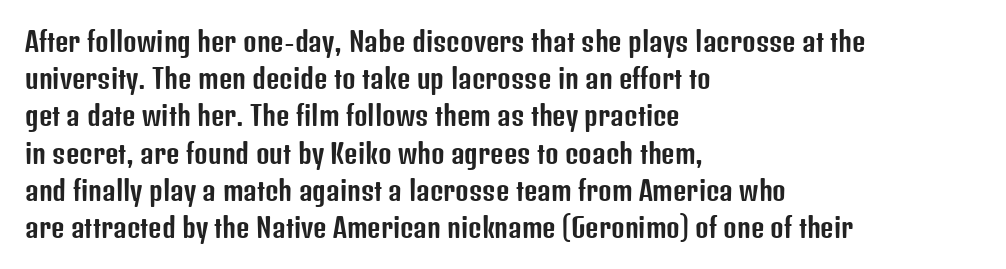
The image shows 26 px text type, upright; set left-aligned, normal line spacing (1.43x), normal letter spacing, not underlined.
